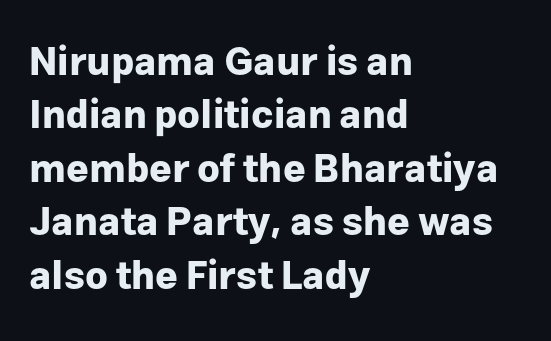
The image shows 39 px bold sans-serif type, upright; set left-aligned, normal line spacing (1.37x), normal letter spacing, not underlined; low stroke contrast and a medium x-height.
